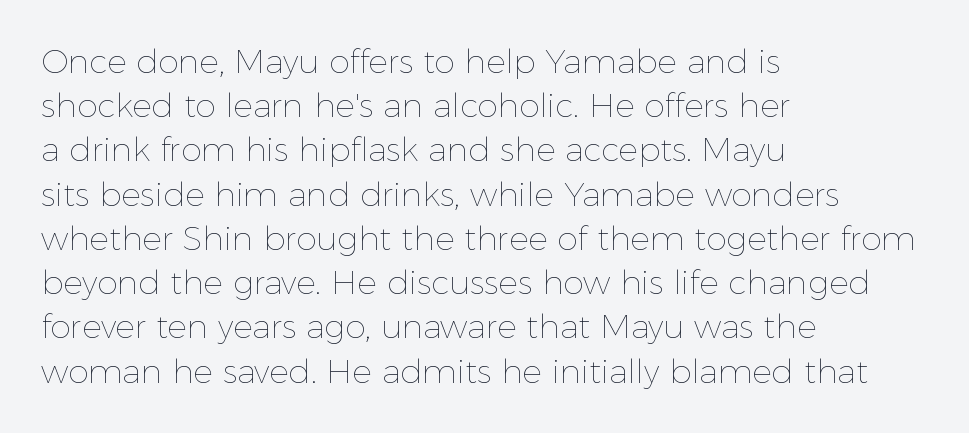
{"italic": "no", "bold": "no", "weight": "thin", "width": "normal", "x_height": "medium", "monospaced": "no", "underline": "no", "align": "left", "line_spacing": "normal", "line_spacing_ratio": 1.34, "letter_spacing": "normal", "letter_spacing_em": 0.0, "glyph_px": 33}
